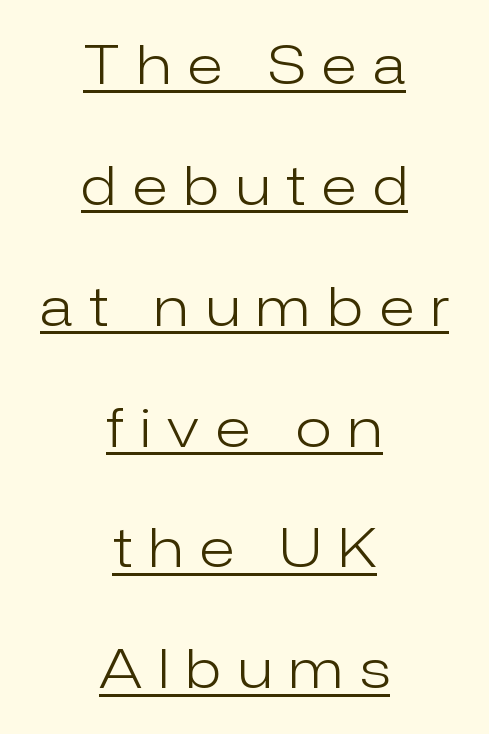
Unlike a traditional serif, this face leaves its strokes unadorned. Students, note that the glyphs here are deliberately spaced far apart. Vertical spacing — loose. Notice how a bar underscores the lettering throughout.
